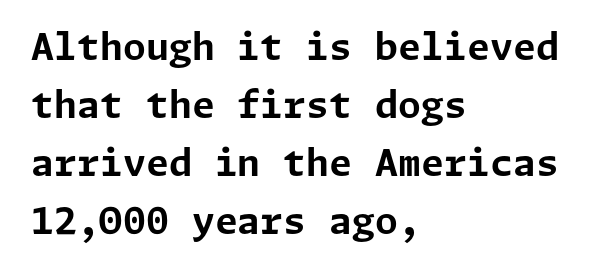
Q: Is the text bold? A: Yes.
Q: Is the text italic (slanted)? A: No, it is upright.
Q: Is the typeface a serif or a sans-serif typeface? A: Sans-serif.
Q: Is the text underlined? A: No.
Q: How is the paragraph aligned? A: Left-aligned.
Q: Is the spacing between letters normal or unusually wide? A: Normal.
Q: Is the spacing between lines tight, normal or loose? A: Normal.
Q: Width (condensed, normal, or wide)? A: Normal.
Q: Stroke contrast? A: Low.
Q: x-height? A: Medium.
